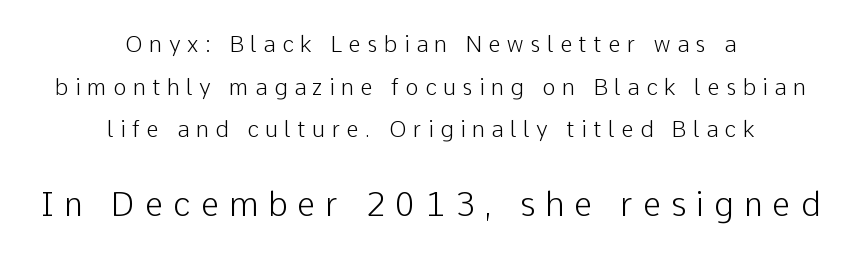
Q: Is the text bold? A: No.
Q: Is the text italic (slanted)? A: No, it is upright.
Q: Is the typeface a serif or a sans-serif typeface? A: Sans-serif.
Q: Is the text underlined? A: No.
Q: How is the paragraph aligned? A: Centered.
Q: Is the spacing between letters normal or unusually wide? A: Unusually wide.
Q: Is the spacing between lines tight, normal or loose? A: Loose.
Q: Which block of text is set in a larger size, the first (top) or the second (bottom)? A: The second (bottom) one.
Q: Width (condensed, normal, or wide)? A: Normal.
Q: Stroke contrast? A: Low.
Q: x-height? A: Medium.
Q: Monospaced? A: No.
